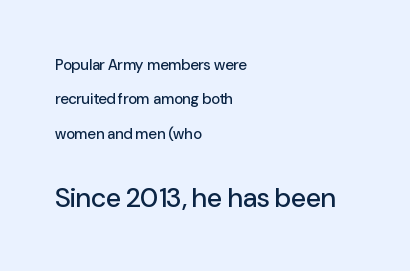
The image shows 27 px text type, upright; set left-aligned, loose line spacing (2.29x), normal letter spacing, not underlined; the second (bottom) block is 1.8x larger.
